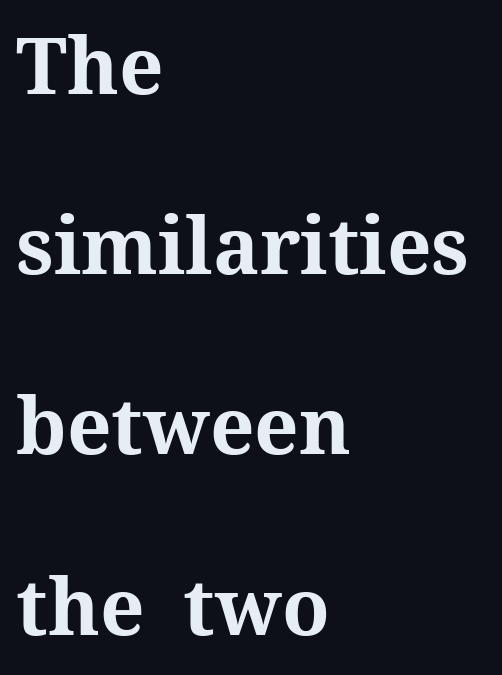
{"serif": "yes", "italic": "no", "bold": "yes", "weight": "bold", "width": "normal", "stroke_contrast": "medium", "x_height": "medium", "monospaced": "no", "underline": "no", "align": "left", "line_spacing": "loose", "line_spacing_ratio": 2.31, "letter_spacing": "normal", "letter_spacing_em": 0.0, "glyph_px": 78}
